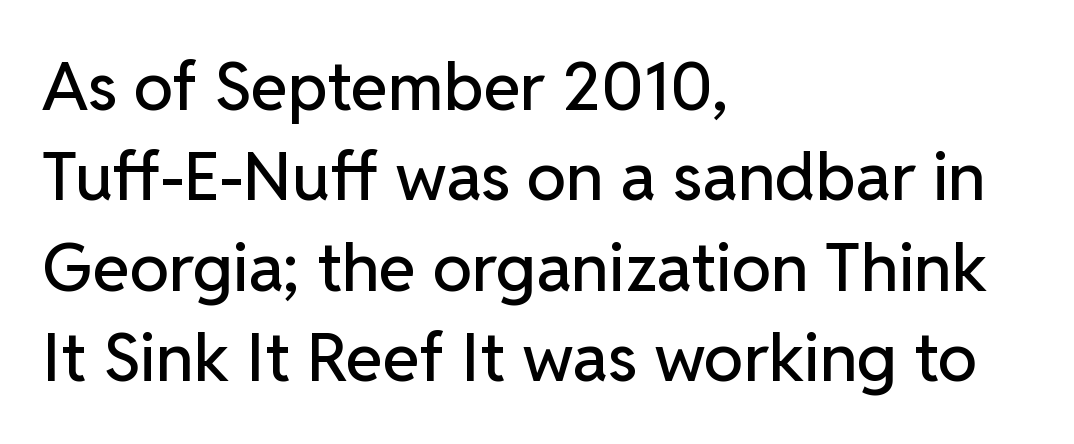
The image shows 67 px sans-serif type, upright; set left-aligned, normal line spacing (1.35x), normal letter spacing, not underlined; low stroke contrast and a medium x-height.
